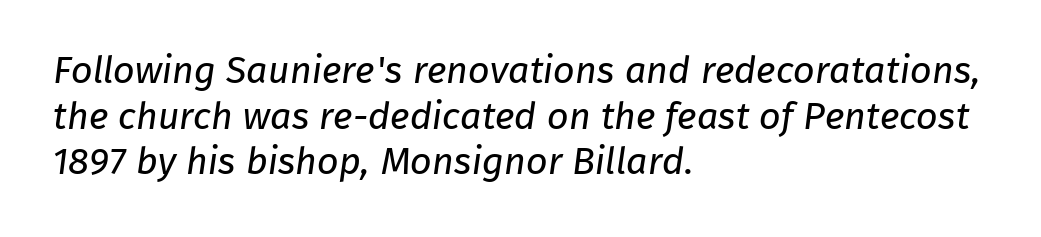
I'd call this a sans setting — the letters go barefoot. The space directly below the letters is spotless. Caption: multi-line text, flush left, ragged right. Honestly, the letter spacing is just normal — you wouldn't notice it. A typesetter would call this proportional, since set widths differ per character. Weight: in the light-to-regular range.
